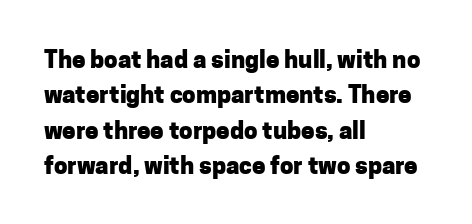
The image shows 24 px bold type, upright; set left-aligned, normal line spacing (1.47x), normal letter spacing, not underlined.
